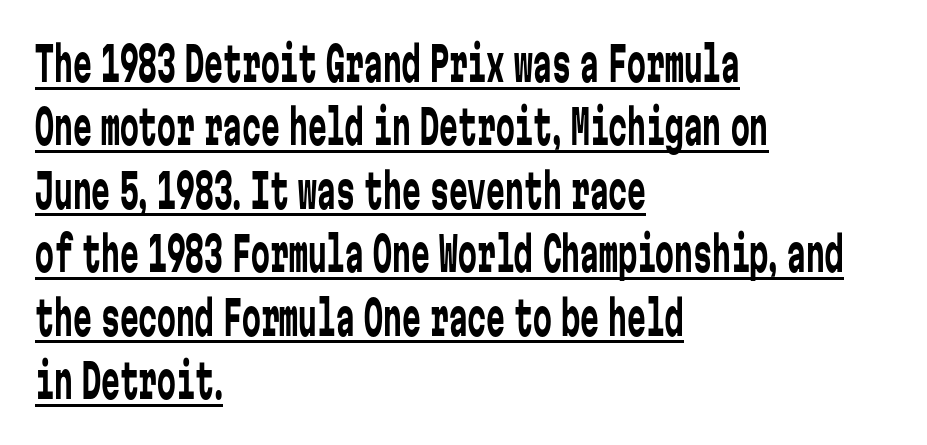
{"serif": "no", "italic": "no", "bold": "no", "weight": "regular", "width": "condensed", "stroke_contrast": "low", "x_height": "medium", "monospaced": "yes", "underline": "yes", "align": "left", "line_spacing": "normal", "line_spacing_ratio": 1.35, "letter_spacing": "normal", "letter_spacing_em": 0.0, "glyph_px": 47}
